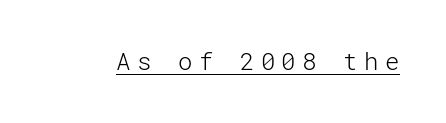
Q: Is the text bold? A: No.
Q: Is the text italic (slanted)? A: No, it is upright.
Q: Is the text underlined? A: Yes.
Q: Is the spacing between letters normal or unusually wide? A: Unusually wide.
